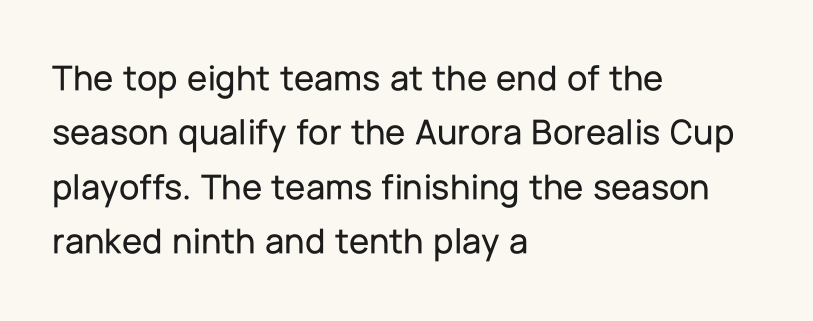
Q: Is the text italic (slanted)? A: No, it is upright.
Q: Is the typeface a serif or a sans-serif typeface? A: Sans-serif.
Q: Is the text underlined? A: No.
Q: How is the paragraph aligned? A: Left-aligned.
Q: Is the spacing between letters normal or unusually wide? A: Normal.
Q: Is the spacing between lines tight, normal or loose? A: Normal.
Q: Width (condensed, normal, or wide)? A: Normal.
Q: Stroke contrast? A: Low.
Q: x-height? A: Medium.
Q: Monospaced? A: No.
